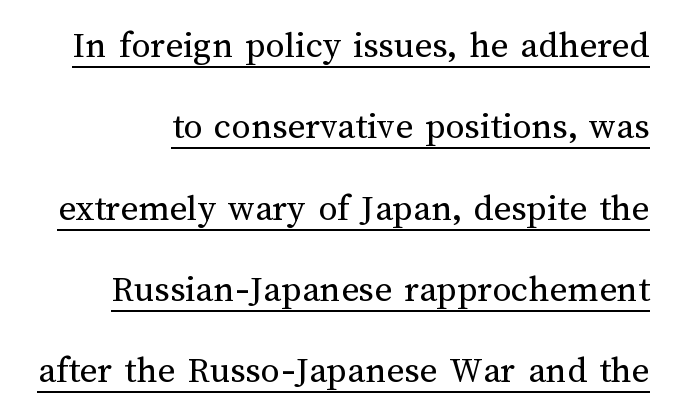
Q: Is the text bold? A: No.
Q: Is the text italic (slanted)? A: No, it is upright.
Q: Is the text underlined? A: Yes.
Q: Is the spacing between letters normal or unusually wide? A: Normal.
Q: Is the spacing between lines tight, normal or loose? A: Loose.
Q: Width (condensed, normal, or wide)? A: Normal.
Q: Stroke contrast? A: Medium.
Q: x-height? A: Medium.
Q: Monospaced? A: No.
